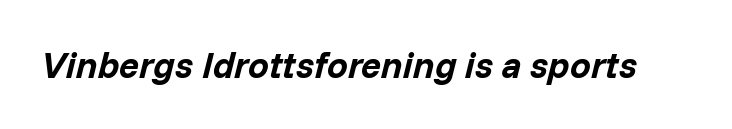
The image shows 37 px bold type, italic (leaning right); set normal letter spacing, not underlined; low stroke contrast and a medium x-height.
